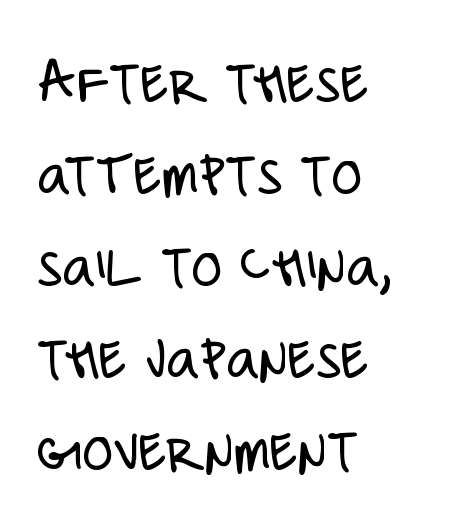
The image shows 63 px light, condensed sans-serif type, upright; set left-aligned, normal line spacing (1.46x), normal letter spacing, not underlined; low stroke contrast and a large x-height.
